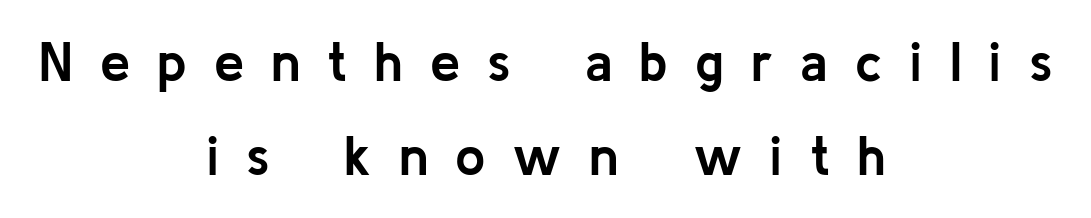
Unmarked baselines from the first word to the last. The rendering inserts visible extra space after every character. Typographically, this falls in the sans-serif category. You could not count columns in this text — the font is proportionally spaced. Does the copy run flush right? No — it is centered line by line. The font is running at its bold setting.
